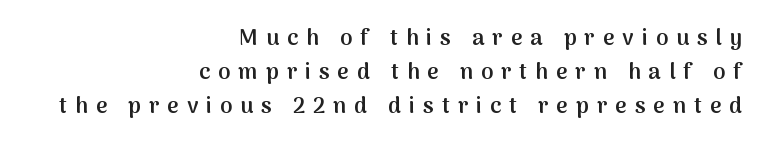
{"italic": "no", "bold": "semi", "underline": "no", "align": "right", "line_spacing": "normal", "line_spacing_ratio": 1.55, "letter_spacing": "wide", "letter_spacing_em": 0.37, "glyph_px": 22}
